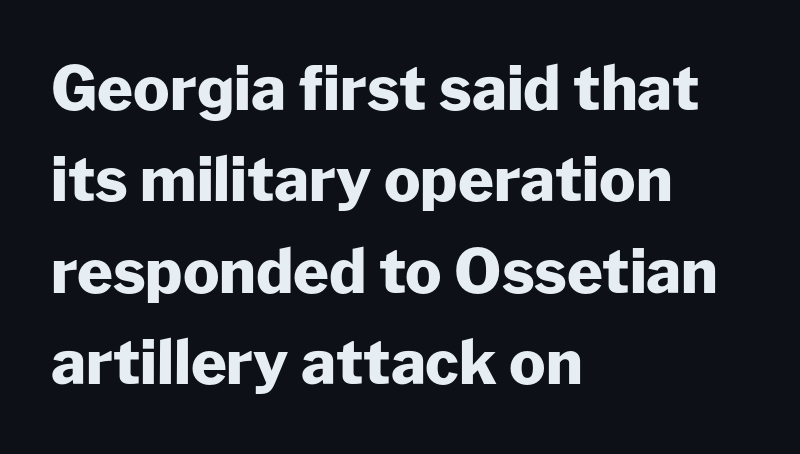
The face used here is proportionally spaced, like ordinary book or web type. Summary of vertical rhythm: regular, with standard interline spacing. The tracking reads as untouched default to a designer's eye. The space beneath each line is pristine and unruled. Pretty heavy lettering here — definitely bold. Every row of glyphs begins at an identical x-position on the left.
